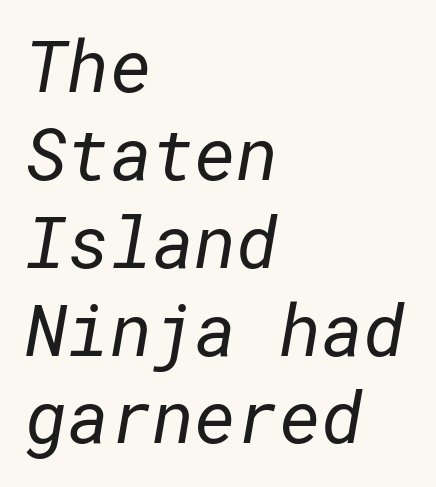
{"serif": "no", "bold": "no", "weight": "regular", "width": "normal", "stroke_contrast": "low", "x_height": "medium", "underline": "no", "align": "left", "line_spacing_ratio": 1.22, "letter_spacing": "normal", "letter_spacing_em": 0.0, "glyph_px": 72}
